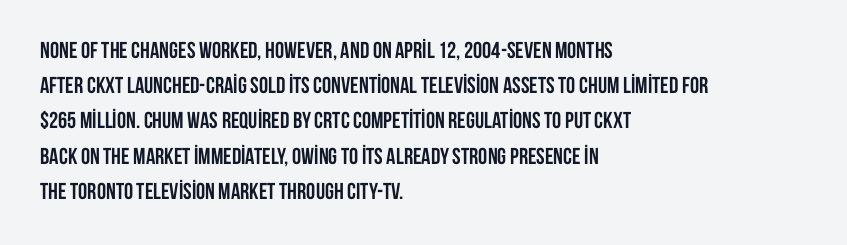
Each new line begins a customary step beneath the previous one. This rendering leaves character spacing at its baseline value. The lettering stays uniformly vertical, giving the passage a roman look. This rendering features lettering with no underline. A student would call this left alignment; a typographer would say flush left, rag right. Is the type bold? Yes — the strokes are clearly thick and heavy.
